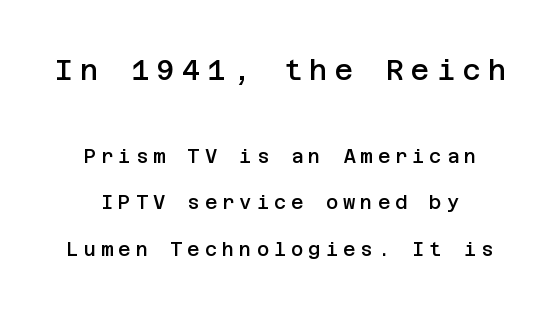
The image shows 28 px semibold sans-serif type, upright; set loose line spacing (2.47x), unusually wide letter spacing (+0.26 em), not underlined; the first (top) block is 1.47x larger; low stroke contrast and a large x-height.
